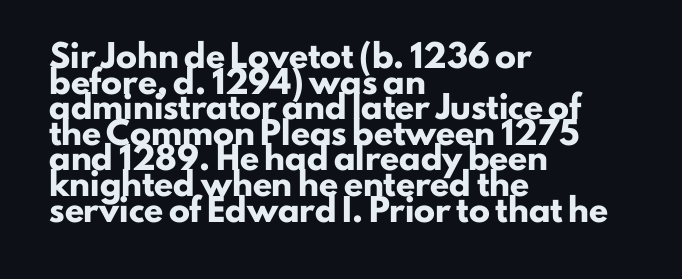
Q: Is the text bold? A: Yes.
Q: Is the text italic (slanted)? A: No, it is upright.
Q: Is the text underlined? A: No.
Q: How is the paragraph aligned? A: Left-aligned.
Q: Is the spacing between letters normal or unusually wide? A: Normal.
